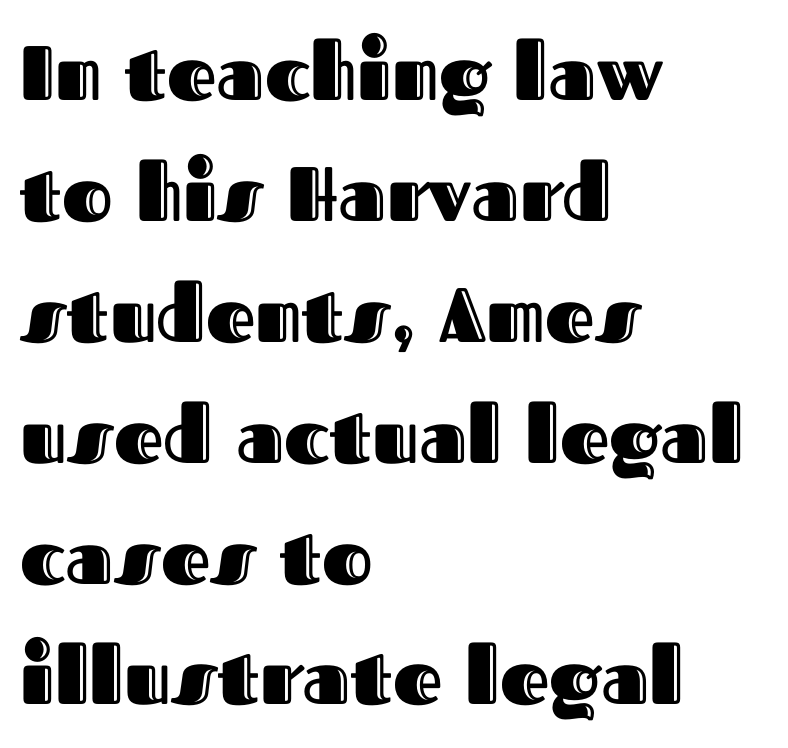
{"italic": "no", "width": "normal", "x_height": "medium", "monospaced": "no", "underline": "no", "align": "left", "line_spacing": "normal", "line_spacing_ratio": 1.57, "letter_spacing": "normal", "letter_spacing_em": 0.0, "glyph_px": 77}
